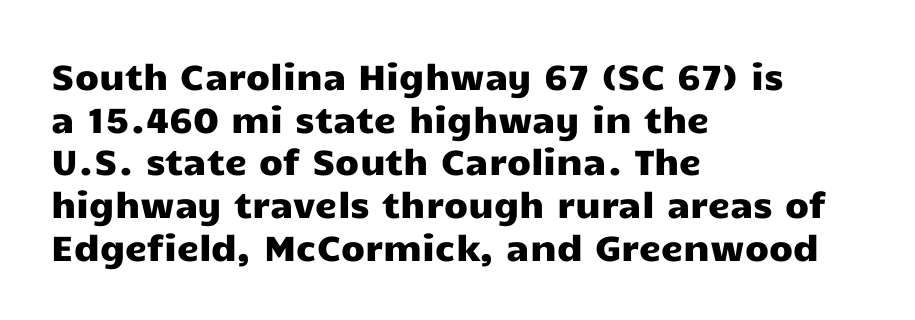
{"serif": "no", "italic": "no", "width": "wide", "stroke_contrast": "low", "x_height": "medium", "monospaced": "no", "underline": "no", "align": "left", "line_spacing_ratio": 1.22, "letter_spacing": "normal", "letter_spacing_em": 0.0, "glyph_px": 35}
